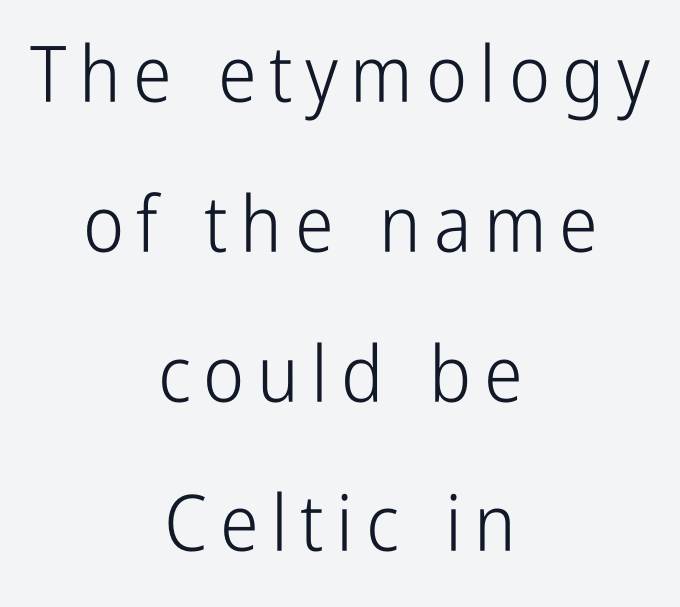
Lines of text with bare space underneath. The lettering stays uniformly vertical, giving the passage a roman look. Spacing verdict: proportional, widths tailored to each character. Students, observe: this is what heavily led, spacious text looks like. These lines are composed in type without serifs. Teacher's note: observe the equal gaps on both sides — that is centered alignment.
